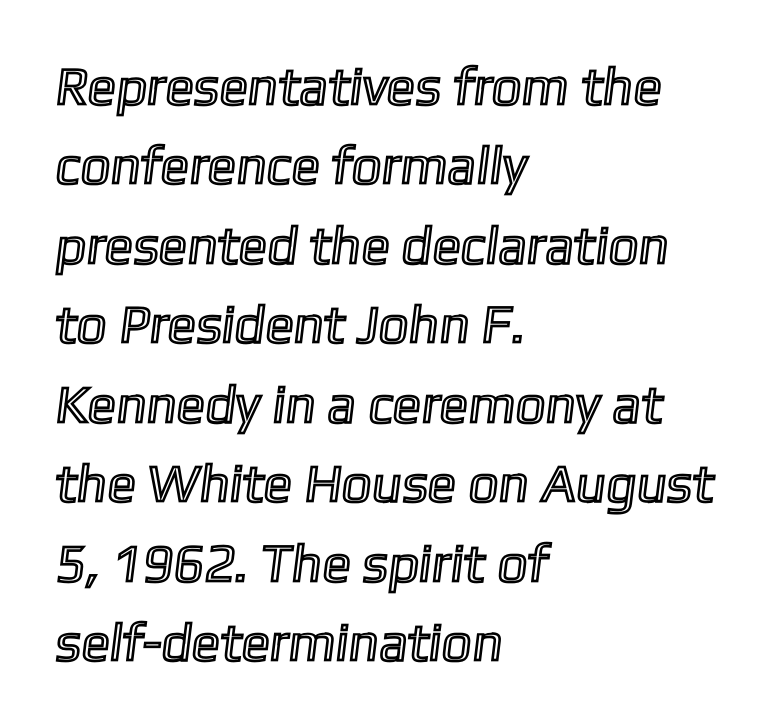
The image shows 53 px text type; set left-aligned, normal line spacing (1.5x), normal letter spacing, not underlined; a medium x-height.
